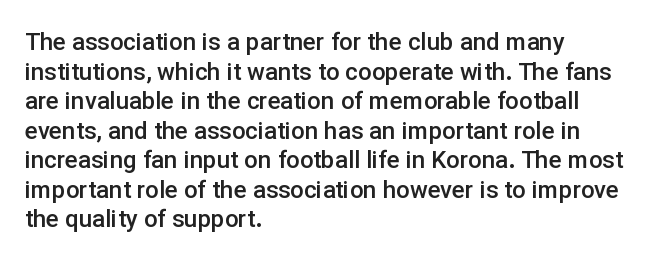
{"italic": "no", "bold": "semi", "underline": "no", "align": "left", "line_spacing_ratio": 1.23, "letter_spacing": "normal", "letter_spacing_em": 0.0, "glyph_px": 24}
